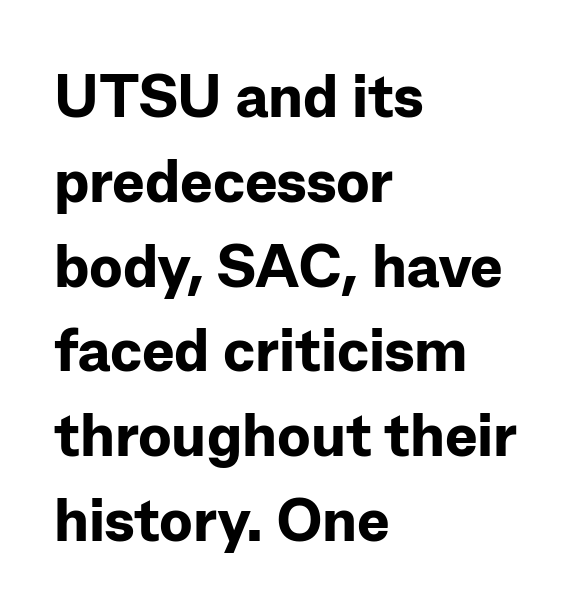
Q: Is the text bold? A: Yes.
Q: Is the text italic (slanted)? A: No, it is upright.
Q: Is the typeface a serif or a sans-serif typeface? A: Sans-serif.
Q: Is the text underlined? A: No.
Q: How is the paragraph aligned? A: Left-aligned.
Q: Is the spacing between letters normal or unusually wide? A: Normal.
Q: Is the spacing between lines tight, normal or loose? A: Normal.
Q: Width (condensed, normal, or wide)? A: Normal.
Q: Stroke contrast? A: Low.
Q: x-height? A: Medium.
Q: Monospaced? A: No.
